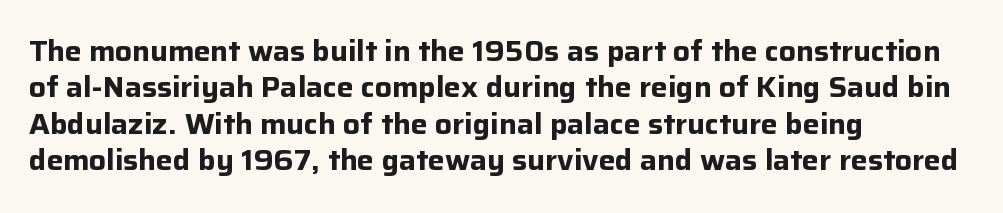
{"serif": "no", "italic": "no", "bold": "yes", "weight": "bold", "width": "normal", "stroke_contrast": "low", "x_height": "medium", "monospaced": "no", "underline": "no", "align": "left", "line_spacing": "normal", "line_spacing_ratio": 1.3, "letter_spacing": "normal", "letter_spacing_em": 0.0, "glyph_px": 28}
